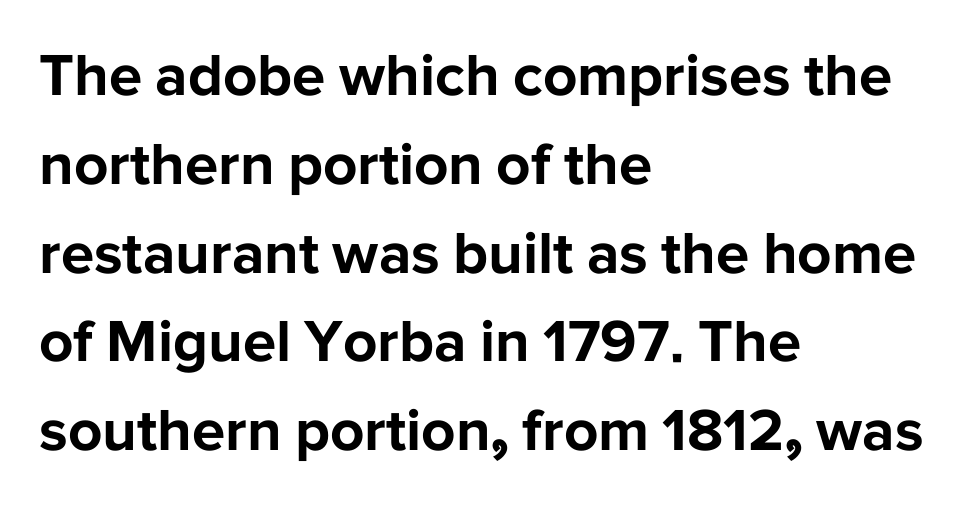
{"serif": "no", "italic": "no", "bold": "yes", "weight": "bold", "width": "normal", "stroke_contrast": "low", "x_height": "medium", "monospaced": "no", "underline": "no", "align": "left", "line_spacing": "normal", "line_spacing_ratio": 1.48, "letter_spacing": "normal", "letter_spacing_em": 0.0, "glyph_px": 60}
